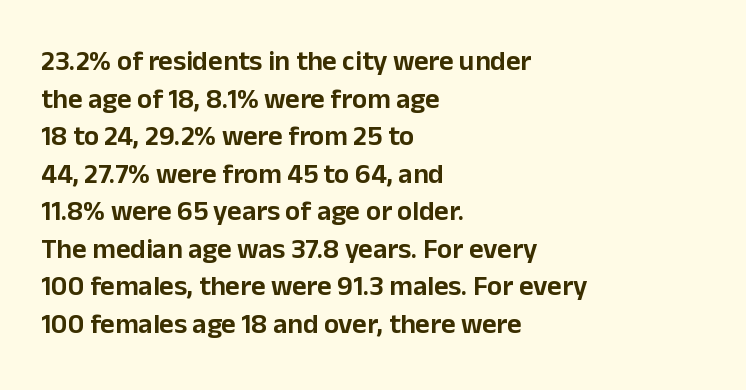
Is there much room between lines? A standard amount, neither cramped nor airy. The face used here is a sans, in the tradition of grotesques and geometrics. This sample uses plain, unmodified letter spacing. You can tell it's not italic because the verticals are truly vertical.
